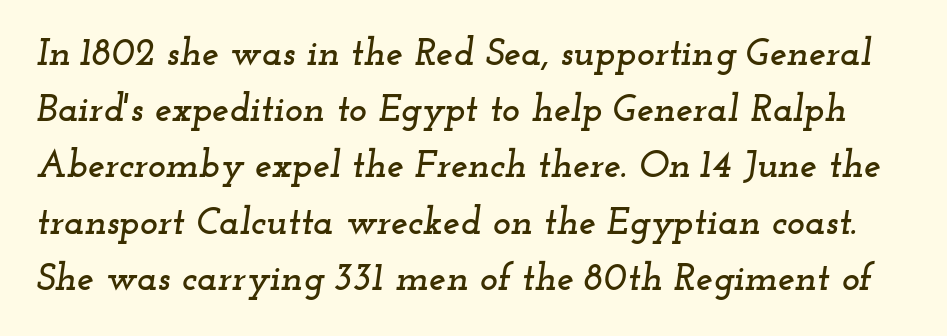
Slant detected: the letters are inclined. Check the space under the baseline: it is left empty. Spacing verdict: proportional, widths tailored to each character. Between one letter and the next there's only the usual sliver of space. Quick note: interline space is typical.
